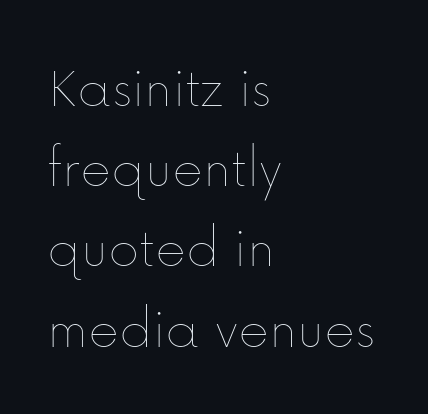
The image shows 59 px thin type, upright; set left-aligned, normal line spacing (1.36x), normal letter spacing, not underlined; low stroke contrast and a medium x-height.
